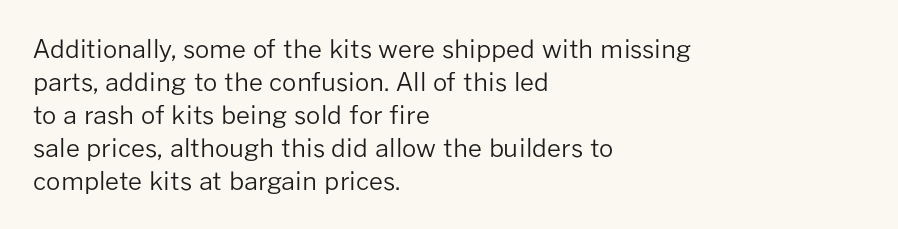
Q: Is the text bold? A: No.
Q: Is the text italic (slanted)? A: No, it is upright.
Q: Is the text underlined? A: No.
Q: How is the paragraph aligned? A: Left-aligned.
Q: Is the spacing between letters normal or unusually wide? A: Normal.
Q: Is the spacing between lines tight, normal or loose? A: Normal.
